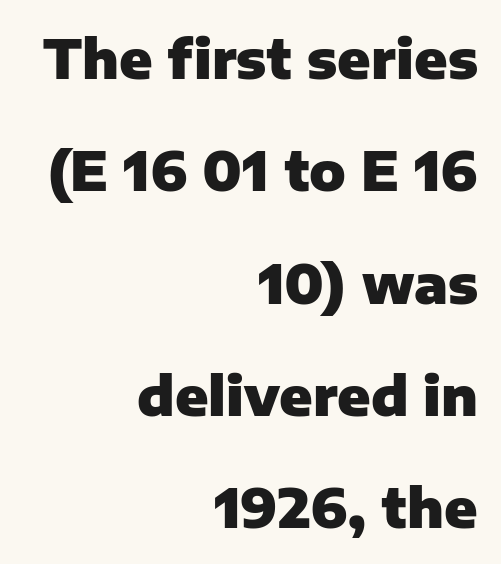
Q: Is the text bold? A: Yes.
Q: Is the text italic (slanted)? A: No, it is upright.
Q: Is the typeface a serif or a sans-serif typeface? A: Sans-serif.
Q: Is the text underlined? A: No.
Q: How is the paragraph aligned? A: Right-aligned.
Q: Is the spacing between letters normal or unusually wide? A: Normal.
Q: Is the spacing between lines tight, normal or loose? A: Loose.
Q: Width (condensed, normal, or wide)? A: Normal.
Q: Stroke contrast? A: Low.
Q: x-height? A: Medium.
Q: Monospaced? A: No.
